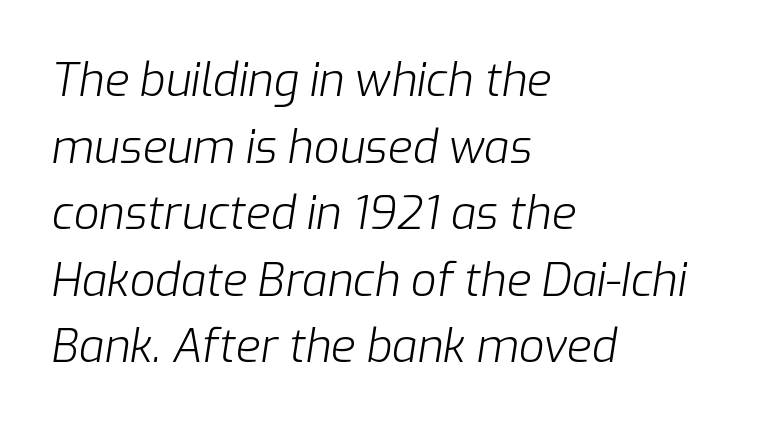
Each letter keeps its own natural width here, so spacing adapts to shape. Honestly, the row spacing looks completely unremarkable. Lines of text with bare space underneath. Heaviness? Minimal to ordinary, like unemphasized prose. Standard letterfit; no display-style spreading of the glyphs.
